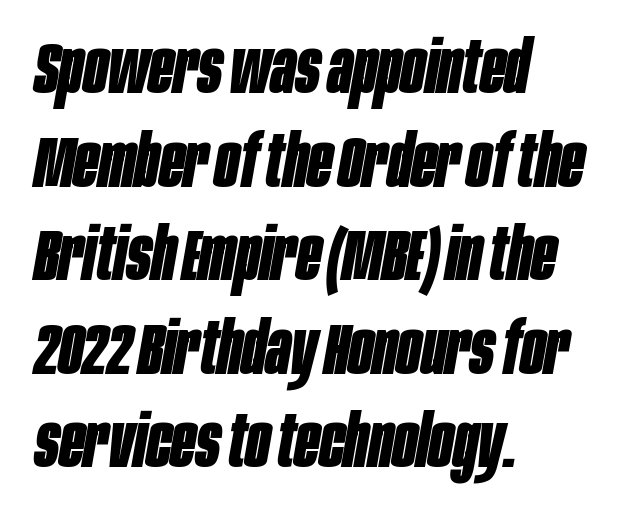
Q: Is the text bold? A: Yes.
Q: Is the text italic (slanted)? A: Yes, it leans right by about 10 degrees.
Q: Is the text underlined? A: No.
Q: How is the paragraph aligned? A: Left-aligned.
Q: Is the spacing between letters normal or unusually wide? A: Normal.
Q: Is the spacing between lines tight, normal or loose? A: Normal.
Q: Width (condensed, normal, or wide)? A: Condensed.
Q: Stroke contrast? A: Low.
Q: x-height? A: Large.
Q: Monospaced? A: No.
